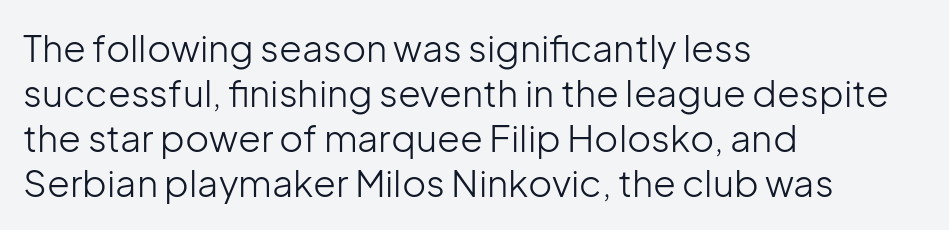
Regarding serifs, this sample does without them. The strokes carry an ordinary text weight at most. Each letter keeps its own natural width here, so spacing adapts to shape. Posture: upright roman. Tracking here is standard; glyphs follow each other at the usual distance.
